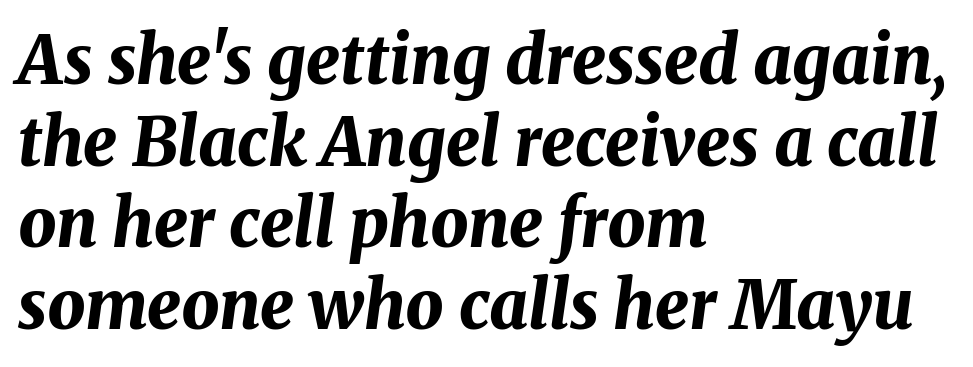
The image shows 67 px bold type, italic (leaning right); set left-aligned, line spacing 1.22x, normal letter spacing, not underlined; medium stroke contrast and a medium x-height.
